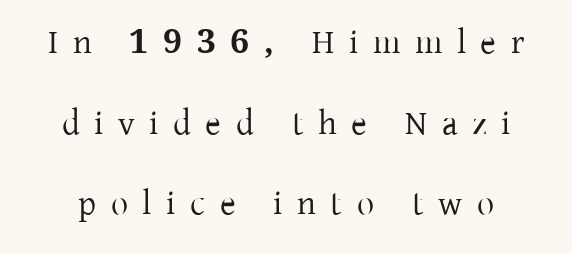
The image shows 34 px serif type, upright; set centered, loose line spacing (2.37x), unusually wide letter spacing (+0.43 em), not underlined; low stroke contrast and a medium x-height.
